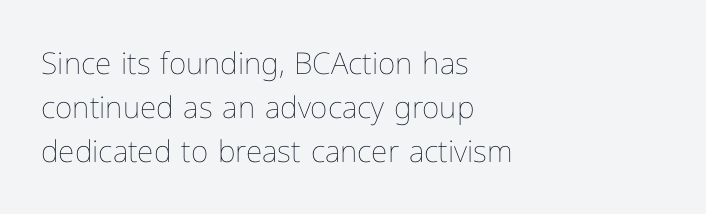
{"italic": "no", "bold": "no", "weight": "thin", "width": "normal", "stroke_contrast": "low", "x_height": "medium", "monospaced": "no", "underline": "no", "align": "left", "line_spacing": "normal", "line_spacing_ratio": 1.47, "letter_spacing": "normal", "letter_spacing_em": 0.0, "glyph_px": 30}
